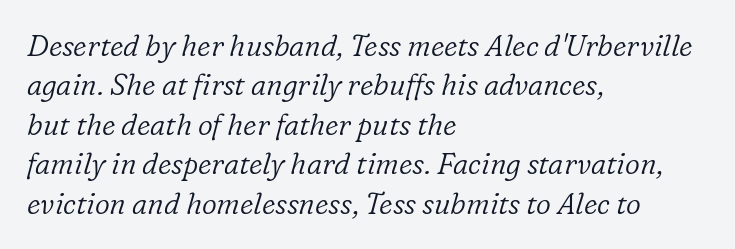
Q: Is the text bold? A: No.
Q: Is the text italic (slanted)? A: Yes, it leans right by about 16 degrees.
Q: Is the typeface a serif or a sans-serif typeface? A: Serif.
Q: Is the text underlined? A: No.
Q: How is the paragraph aligned? A: Left-aligned.
Q: Is the spacing between letters normal or unusually wide? A: Normal.
Q: Is the spacing between lines tight, normal or loose? A: Normal.
Q: Width (condensed, normal, or wide)? A: Normal.
Q: Stroke contrast? A: Low.
Q: x-height? A: Medium.
Q: Monospaced? A: No.
